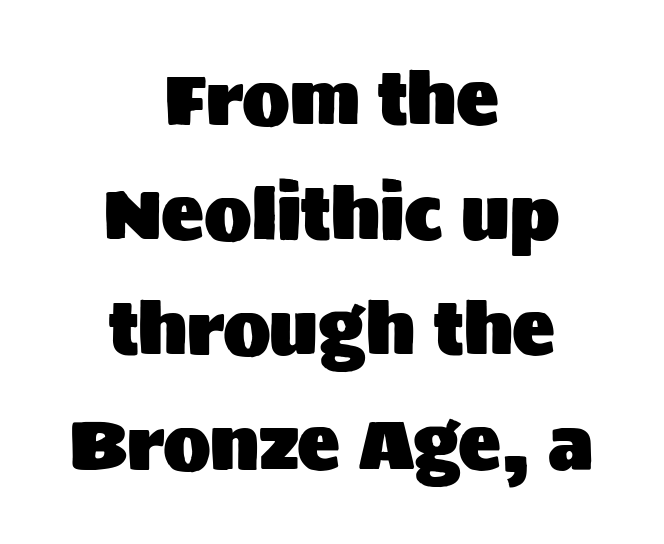
The type sits square on the baseline with zero lean. The text was rendered using a sans face with plain stroke endings. A typesetter would call this leading conventional body-copy spacing. The rendering uses natural spacing where letterforms have individual widths. The passage is arranged like a title page — every line centered.
